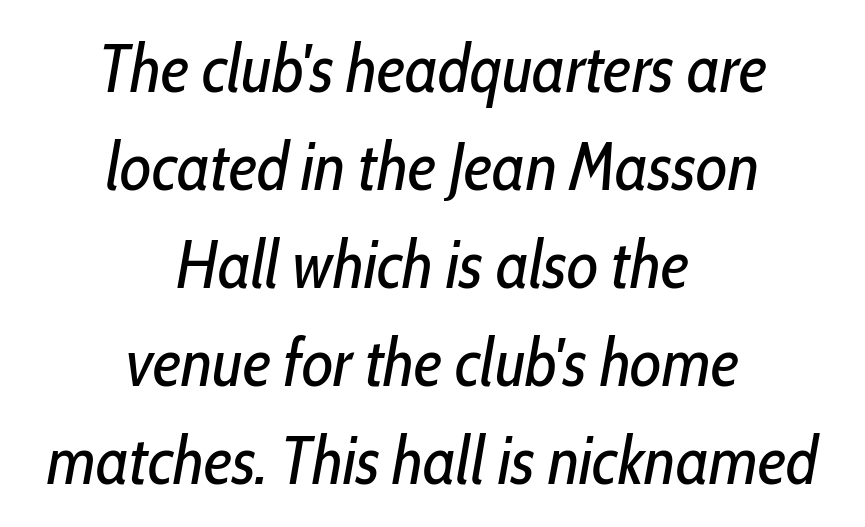
Q: Is the text bold? A: No.
Q: Is the text italic (slanted)? A: Yes, it leans right by about 10 degrees.
Q: Is the text underlined? A: No.
Q: How is the paragraph aligned? A: Centered.
Q: Is the spacing between letters normal or unusually wide? A: Normal.
Q: Is the spacing between lines tight, normal or loose? A: Normal.
Q: Width (condensed, normal, or wide)? A: Condensed.
Q: Stroke contrast? A: Low.
Q: x-height? A: Medium.
Q: Monospaced? A: No.
